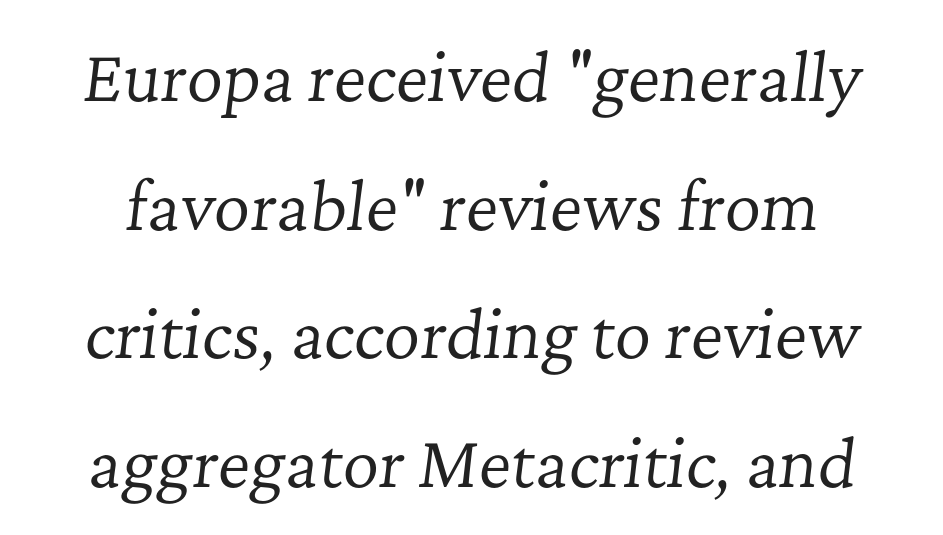
The image shows 63 px regular-weight serif type, italic (leaning right); set loose line spacing (2.04x), normal letter spacing, not underlined; low stroke contrast and a medium x-height.
